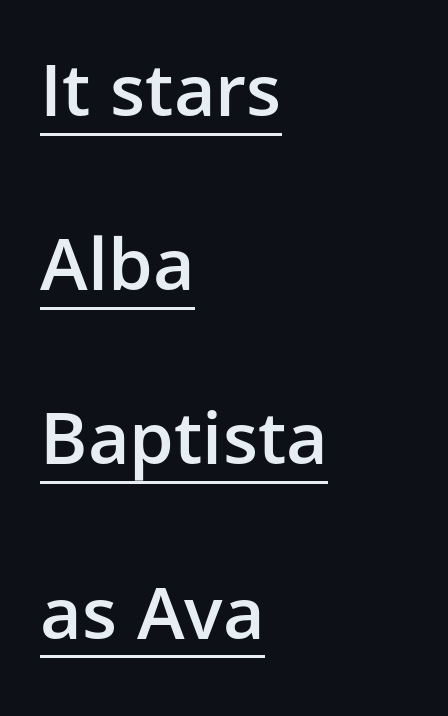
Regarding leading, the lines here are spaced well apart. This is moderately heavy type, rendered in semibold. Casual observation: everything's shoved over to the left. Character widths vary here, with narrow letters taking less room than wide ones.
